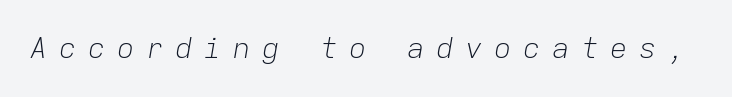
The image shows 29 px light type, italic (leaning right), monospaced; set unusually wide letter spacing (+0.4 em), not underlined; low stroke contrast and a medium x-height.
